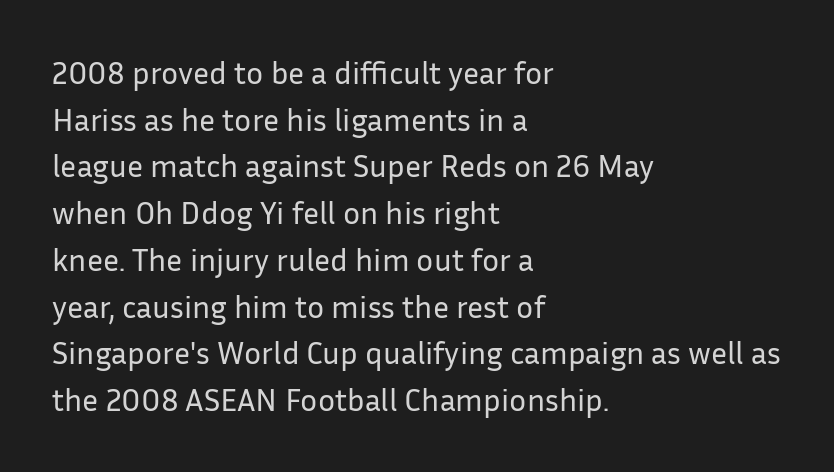
The image shows 32 px regular-weight sans-serif type, upright; set left-aligned, normal line spacing (1.46x), normal letter spacing, not underlined; low stroke contrast and a medium x-height.
